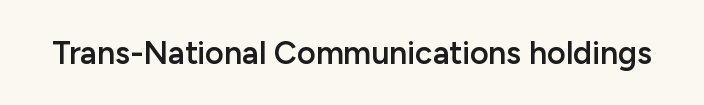
Ordinary non-slanted type is in use. You could not count columns in this text — the font is proportionally spaced. A sans-serif font was chosen for this passage. Stems and bowls a touch heavier than normal — semibold.
